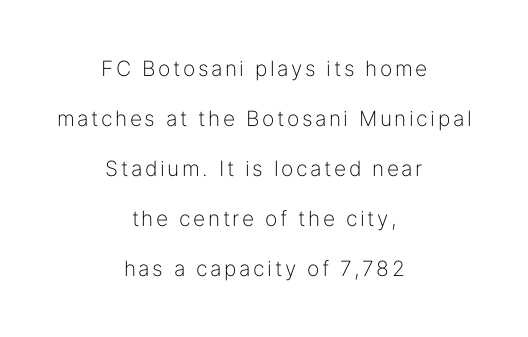
This block would shrink considerably if given ordinary leading; it's expanded now. Words float on clear page, feet unadorned. The cut favours lightness, reaching ordinary text weight at its darkest. Horizontal alignment here is central, giving a formal, balanced look.
